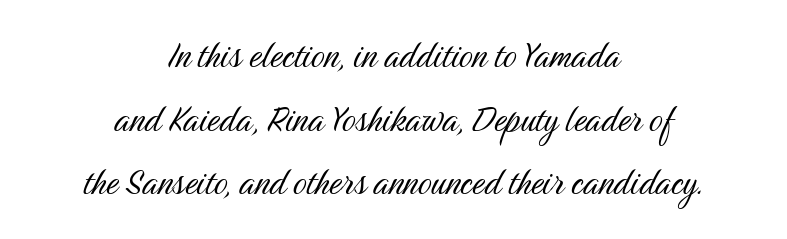
Q: Is the text bold? A: No.
Q: Is the text italic (slanted)? A: Yes.
Q: Is the typeface a serif or a sans-serif typeface? A: Sans-serif.
Q: Is the text underlined? A: No.
Q: How is the paragraph aligned? A: Centered.
Q: Is the spacing between letters normal or unusually wide? A: Normal.
Q: Is the spacing between lines tight, normal or loose? A: Normal.
Q: Width (condensed, normal, or wide)? A: Condensed.
Q: Stroke contrast? A: Medium.
Q: x-height? A: Medium.
Q: Monospaced? A: No.
